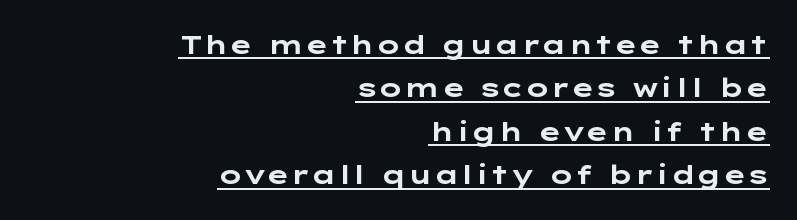
The passage shown is emphatically bold. The typesetter chose a ragged-left arrangement here. If you drew a line through each stem, it would be perfectly vertical. Each new line begins a customary step beneath the previous one. No extra tracking has been applied to these lines.
